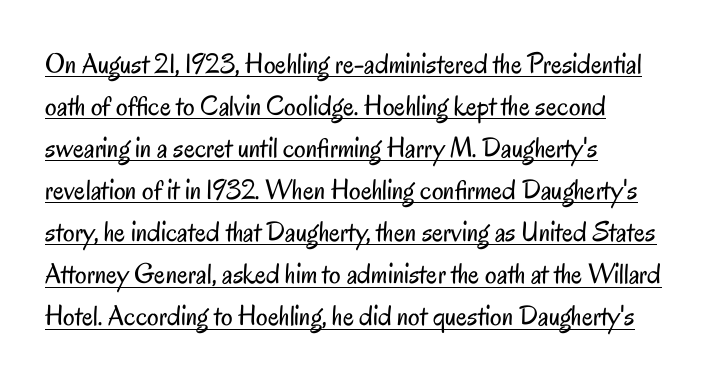
The rendering shows plain stroke endings on the letterforms — a sans-serif design. These lines keep a tight, regular rhythm from letter to letter. This sample is left-justified, so line endings fall wherever the words run out. This reads as an unemphasized weight, regular at the heaviest.
